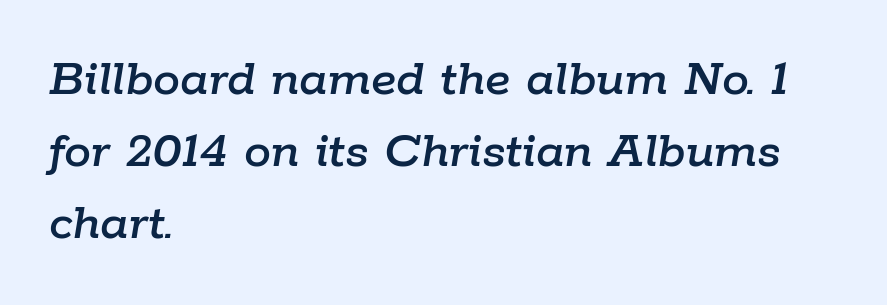
{"italic": "yes", "lean": "right", "slant_degrees": 9, "width": "normal", "stroke_contrast": "low", "x_height": "medium", "monospaced": "no", "underline": "no", "align": "left", "line_spacing": "normal", "line_spacing_ratio": 1.33, "letter_spacing": "normal", "letter_spacing_em": 0.0, "glyph_px": 54}
